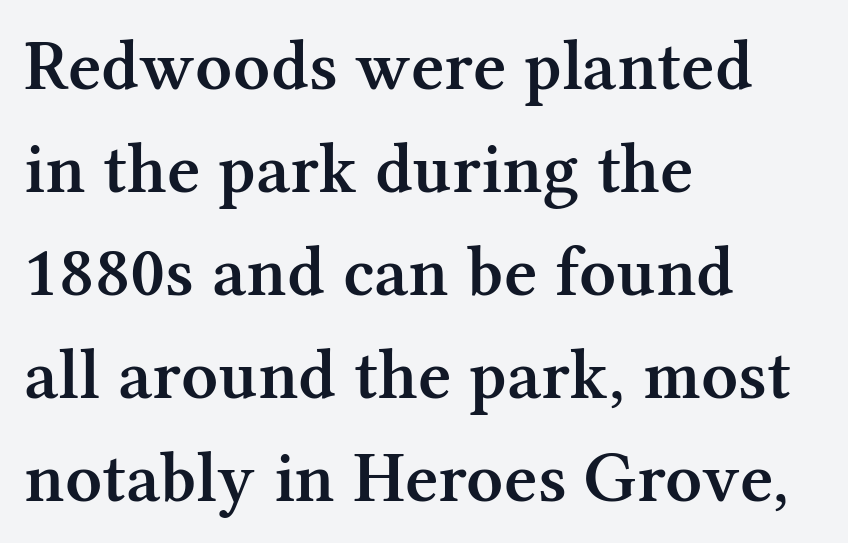
The image shows 72 px semibold serif type, upright; set left-aligned, normal line spacing (1.43x), normal letter spacing, not underlined; medium stroke contrast and a medium x-height.
